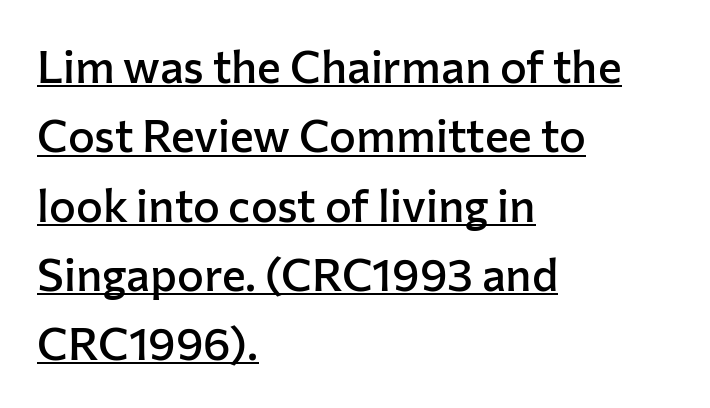
Honestly, the row spacing looks completely unremarkable. Notice the strokes are somewhat thickened but not fully heavy: this is a semibold. The designer went with a sans here, leaving each stem footless. It's the straight-up-and-down kind of type.
